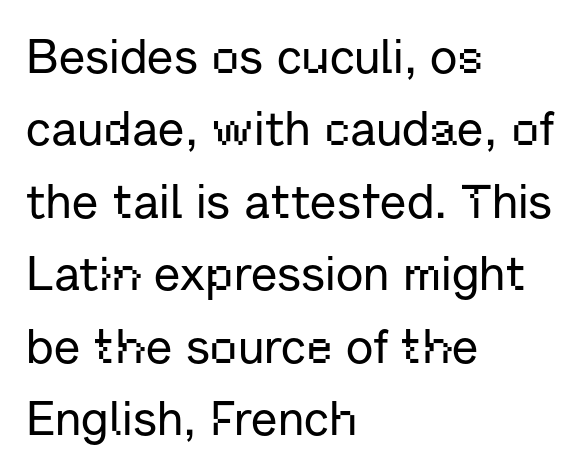
The image shows 48 px sans-serif type, upright; set left-aligned, normal line spacing (1.51x), normal letter spacing, not underlined; low stroke contrast and a medium x-height.
